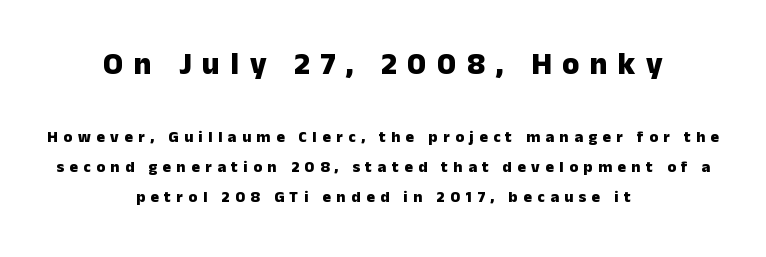
{"serif": "no", "italic": "no", "bold": "yes", "weight": "heavy", "width": "normal", "stroke_contrast": "low", "x_height": "medium", "monospaced": "no", "underline": "no", "align": "center", "line_spacing_ratio": 1.87, "letter_spacing": "wide", "letter_spacing_em": 0.34, "larger_block": "first", "size_ratio": 1.94, "glyph_px": 31}
